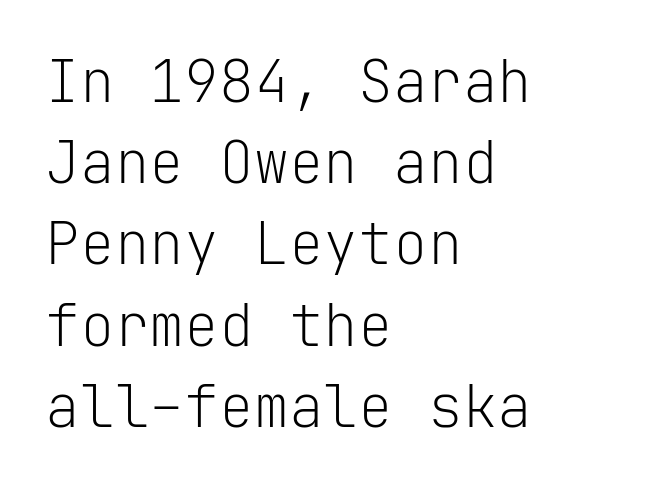
{"serif": "no", "italic": "no", "bold": "no", "weight": "light", "width": "normal", "stroke_contrast": "low", "x_height": "medium", "monospaced": "yes", "underline": "no", "align": "left", "line_spacing": "normal", "line_spacing_ratio": 1.4, "letter_spacing": "normal", "letter_spacing_em": 0.0, "glyph_px": 58}
